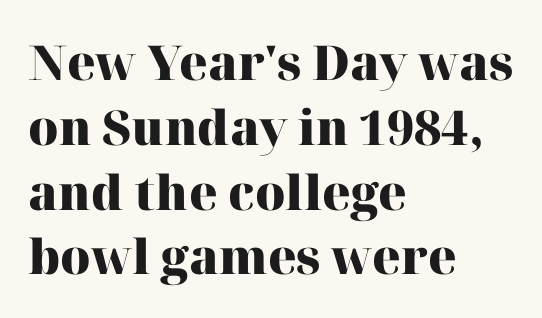
The image shows 48 px heavy serif type, upright; set left-aligned, normal line spacing (1.35x), normal letter spacing, not underlined; high stroke contrast and a medium x-height.
